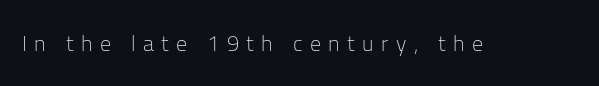
{"italic": "no", "bold": "no", "underline": "no", "letter_spacing": "wide", "letter_spacing_em": 0.34, "glyph_px": 22}
